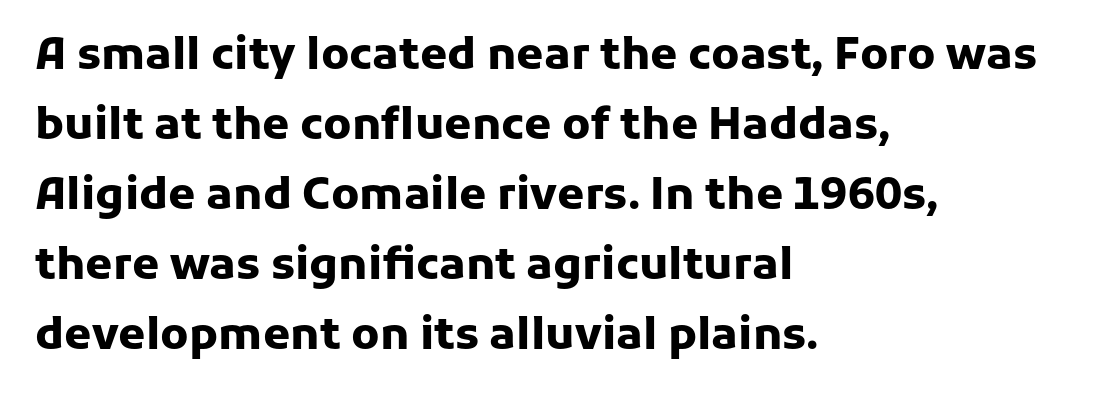
Q: Is the text bold? A: Yes.
Q: Is the text italic (slanted)? A: No, it is upright.
Q: Is the typeface a serif or a sans-serif typeface? A: Sans-serif.
Q: Is the text underlined? A: No.
Q: How is the paragraph aligned? A: Left-aligned.
Q: Is the spacing between letters normal or unusually wide? A: Normal.
Q: Is the spacing between lines tight, normal or loose? A: Normal.
Q: Width (condensed, normal, or wide)? A: Normal.
Q: Stroke contrast? A: Low.
Q: x-height? A: Medium.
Q: Monospaced? A: No.
